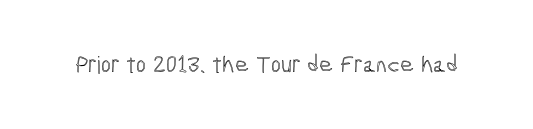
Observe the ordinary spacing: letters are neighbours, not strangers. Underline: absent. Rendered with straight, roman letterforms.
